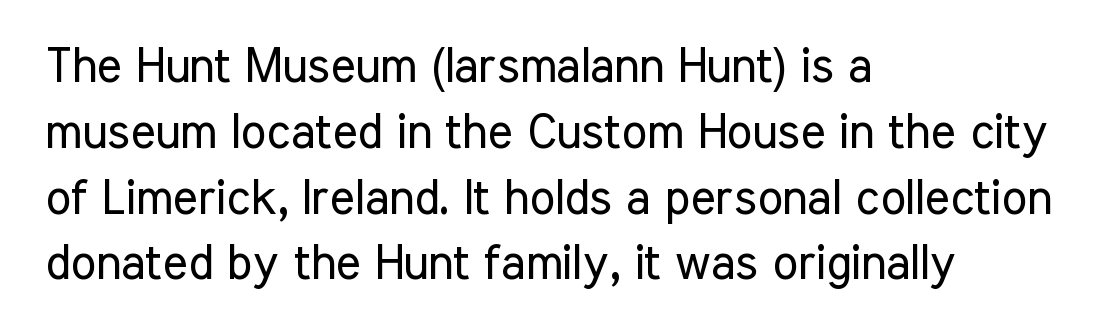
Descender tails drop into unmarked territory. Summary of vertical rhythm: regular, with standard interline spacing. Serifs: no, the terminals of the letterforms are clean. The rendering uses natural spacing where letterforms have individual widths.
